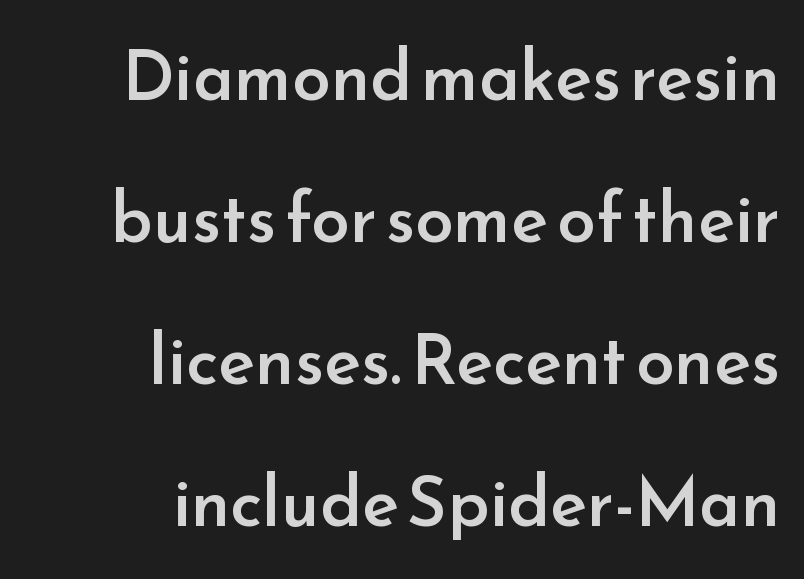
{"serif": "no", "italic": "no", "bold": "semi", "weight": "semibold", "width": "normal", "stroke_contrast": "low", "x_height": "small", "monospaced": "no", "underline": "no", "align": "right", "line_spacing": "loose", "line_spacing_ratio": 2.06, "letter_spacing": "normal", "letter_spacing_em": 0.0, "glyph_px": 69}
